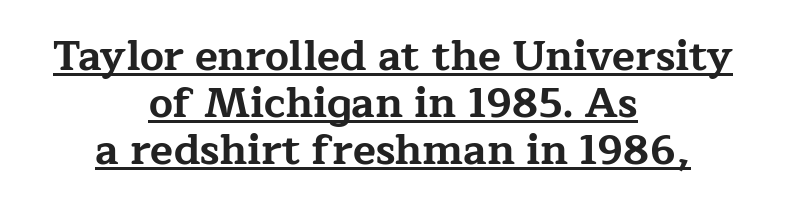
{"serif": "yes", "italic": "no", "bold": "yes", "weight": "bold", "width": "wide", "stroke_contrast": "low", "x_height": "medium", "monospaced": "no", "underline": "yes", "align": "center", "line_spacing": "tight", "line_spacing_ratio": 1.12, "letter_spacing": "normal", "letter_spacing_em": 0.0, "glyph_px": 42}
